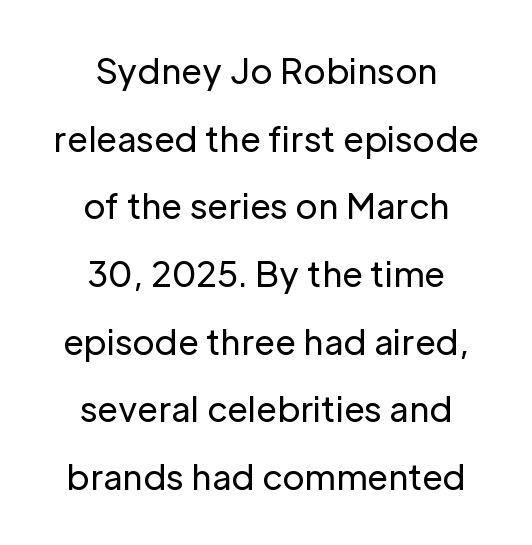
{"serif": "no", "italic": "no", "bold": "no", "weight": "regular", "width": "normal", "stroke_contrast": "low", "x_height": "medium", "monospaced": "no", "underline": "no", "align": "center", "line_spacing": "loose", "line_spacing_ratio": 1.99, "letter_spacing": "normal", "letter_spacing_em": 0.0, "glyph_px": 34}
